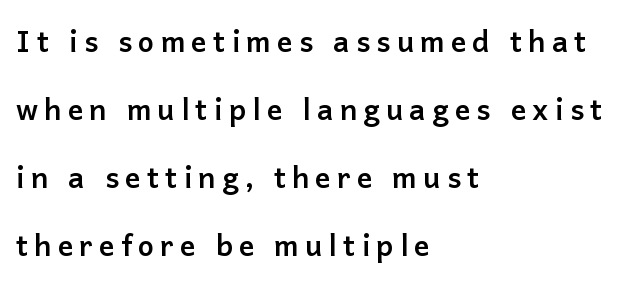
Q: Is the text bold? A: Yes.
Q: Is the text italic (slanted)? A: No, it is upright.
Q: Is the typeface a serif or a sans-serif typeface? A: Sans-serif.
Q: Is the text underlined? A: No.
Q: How is the paragraph aligned? A: Left-aligned.
Q: Is the spacing between letters normal or unusually wide? A: Unusually wide.
Q: Is the spacing between lines tight, normal or loose? A: Loose.
Q: Width (condensed, normal, or wide)? A: Normal.
Q: Stroke contrast? A: Low.
Q: x-height? A: Medium.
Q: Monospaced? A: No.
